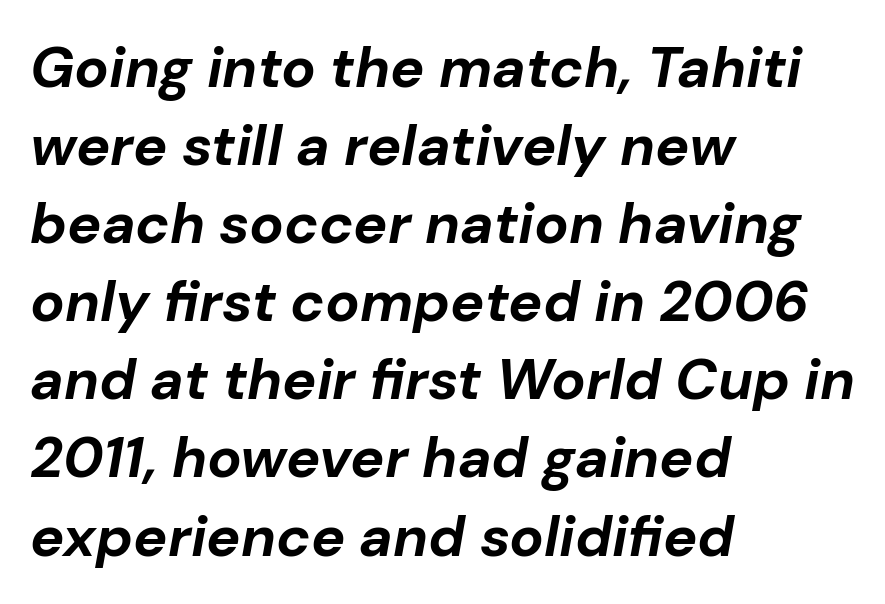
{"italic": "yes", "lean": "right", "slant_degrees": 10, "bold": "yes", "weight": "bold", "width": "normal", "stroke_contrast": "low", "x_height": "medium", "monospaced": "no", "underline": "no", "align": "left", "line_spacing": "normal", "line_spacing_ratio": 1.37, "letter_spacing": "normal", "letter_spacing_em": 0.0, "glyph_px": 57}
